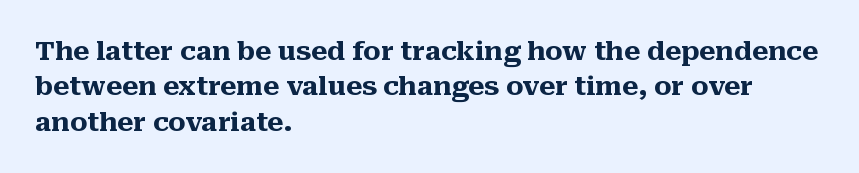
{"italic": "no", "bold": "yes", "underline": "no", "align": "left", "line_spacing": "normal", "line_spacing_ratio": 1.36, "letter_spacing": "normal", "letter_spacing_em": 0.0, "glyph_px": 26}
